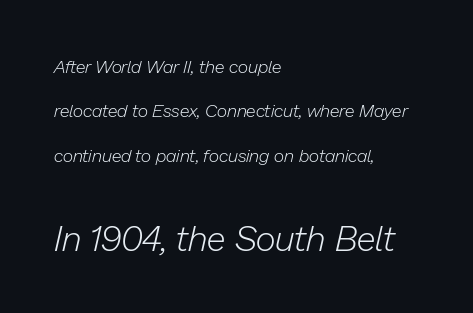
Q: Is the text bold? A: No.
Q: Is the text italic (slanted)? A: Yes, it leans right by about 13 degrees.
Q: Is the text underlined? A: No.
Q: How is the paragraph aligned? A: Left-aligned.
Q: Is the spacing between letters normal or unusually wide? A: Normal.
Q: Is the spacing between lines tight, normal or loose? A: Loose.
Q: Which block of text is set in a larger size, the first (top) or the second (bottom)? A: The second (bottom) one.
Q: Width (condensed, normal, or wide)? A: Normal.
Q: Stroke contrast? A: Low.
Q: x-height? A: Medium.
Q: Monospaced? A: No.
